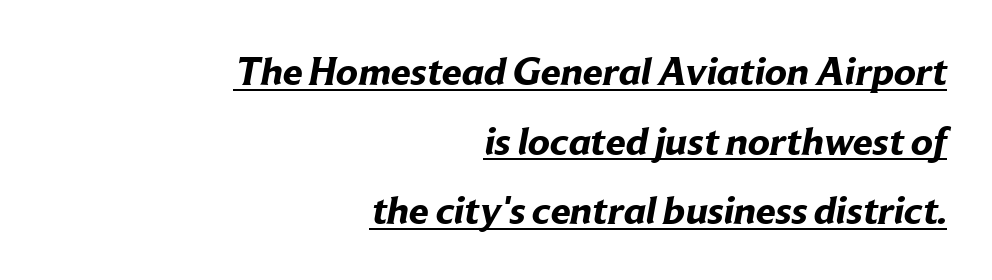
A student would call this right alignment; a typographer would say flush right, rag left. Character widths vary here, with narrow letters taking less room than wide ones. The glyphs are accompanied by a horizontal stroke just below them. Strokes here are thick enough to call this a true bold.
